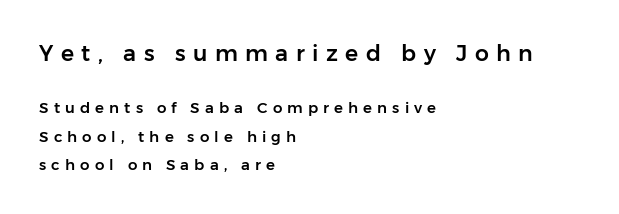
Q: Is the text italic (slanted)? A: No, it is upright.
Q: Is the text underlined? A: No.
Q: How is the paragraph aligned? A: Left-aligned.
Q: Is the spacing between letters normal or unusually wide? A: Unusually wide.
Q: Is the spacing between lines tight, normal or loose? A: Loose.
Q: Which block of text is set in a larger size, the first (top) or the second (bottom)? A: The first (top) one.
